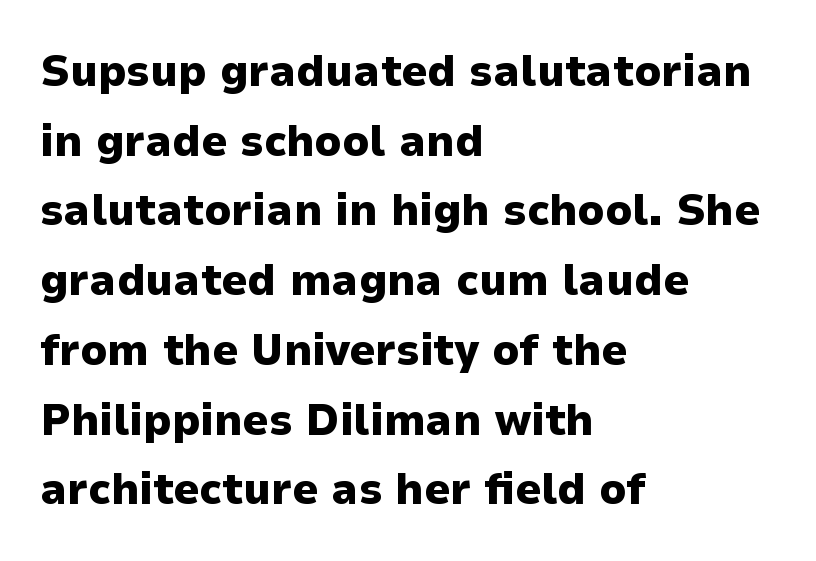
The image shows 45 px heavy sans-serif type, upright; set left-aligned, normal line spacing (1.55x), normal letter spacing, not underlined; low stroke contrast and a medium x-height.
